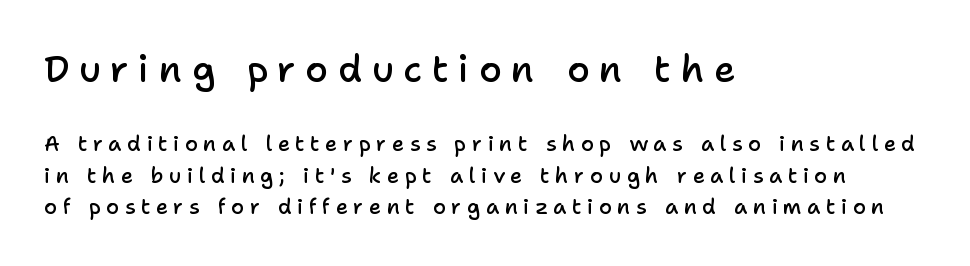
{"serif": "no", "italic": "no", "bold": "semi", "weight": "semibold", "width": "normal", "stroke_contrast": "low", "x_height": "medium", "monospaced": "no", "underline": "no", "align": "left", "line_spacing": "normal", "line_spacing_ratio": 1.5, "letter_spacing": "wide", "letter_spacing_em": 0.26, "larger_block": "first", "size_ratio": 1.76, "glyph_px": 37}
